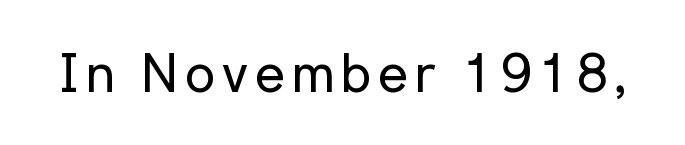
Every character sits straight up, as roman type does. These glyphs show unthickened strokes, regular width or finer. You could not count columns in this text — the font is proportionally spaced. The space directly below the letters is spotless.
